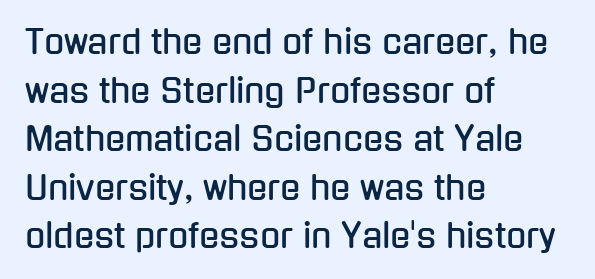
{"serif": "no", "italic": "no", "width": "condensed", "stroke_contrast": "low", "x_height": "medium", "monospaced": "no", "underline": "no", "align": "left", "line_spacing": "normal", "line_spacing_ratio": 1.47, "letter_spacing": "normal", "letter_spacing_em": 0.0, "glyph_px": 33}
